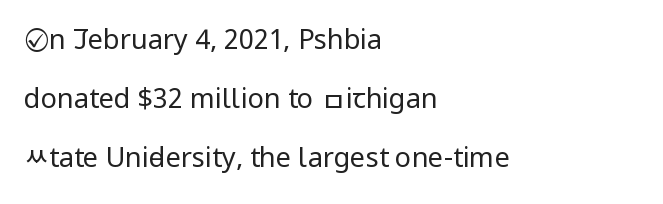
It's the straight-up-and-down kind of type. Stems here are at most as thick as an everyday book face. If you measured baseline to baseline, you'd find a long distance. Any mark beneath the type? The region is blank.
